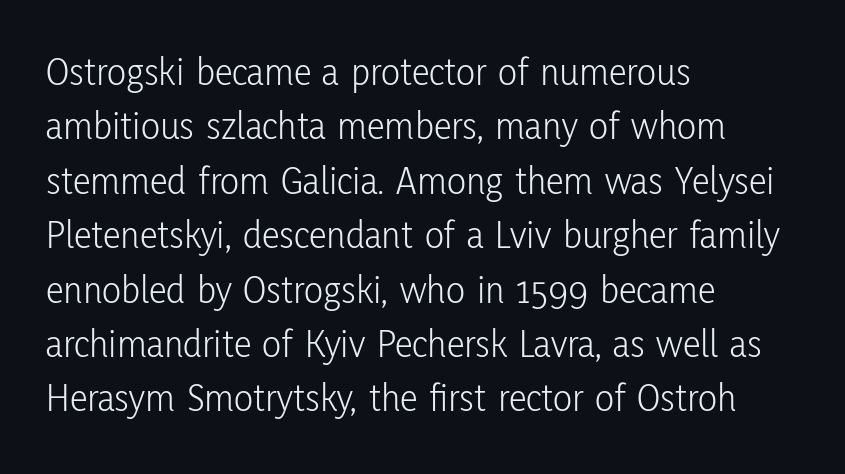
If you drew a line through each stem, it would be perfectly vertical. Note the varied advance widths — an 'i' is clearly narrower than an 'm'. Caption: face not bold, strokes unweighted. The specimen omits any rule beneath the text block's lines. The letters carry no serifs — their stems end cleanly without finishing strokes.
